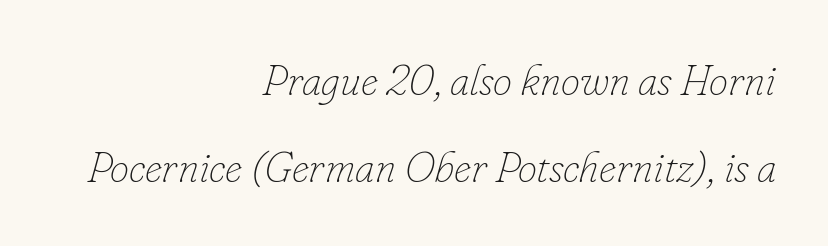
{"italic": "yes", "lean": "right", "slant_degrees": 16, "bold": "no", "weight": "thin", "width": "normal", "stroke_contrast": "low", "x_height": "small", "monospaced": "no", "underline": "no", "align": "right", "line_spacing": "loose", "line_spacing_ratio": 2.03, "letter_spacing": "normal", "letter_spacing_em": 0.0, "glyph_px": 43}
